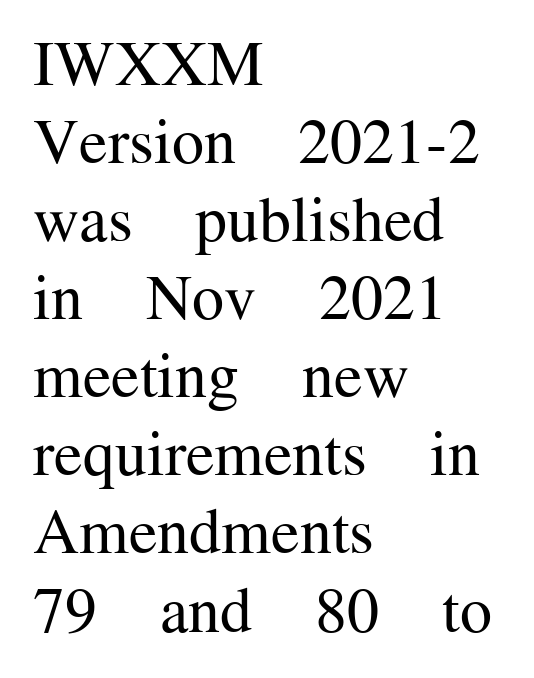
Q: Is the text bold? A: No.
Q: Is the text italic (slanted)? A: No, it is upright.
Q: Is the typeface a serif or a sans-serif typeface? A: Serif.
Q: Is the text underlined? A: No.
Q: How is the paragraph aligned? A: Left-aligned.
Q: Is the spacing between letters normal or unusually wide? A: Normal.
Q: Width (condensed, normal, or wide)? A: Normal.
Q: Stroke contrast? A: Medium.
Q: x-height? A: Medium.
Q: Monospaced? A: No.
